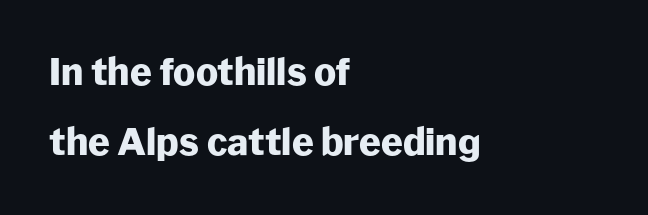
Q: Is the text bold? A: Yes.
Q: Is the text italic (slanted)? A: No, it is upright.
Q: Is the typeface a serif or a sans-serif typeface? A: Sans-serif.
Q: Is the text underlined? A: No.
Q: How is the paragraph aligned? A: Left-aligned.
Q: Is the spacing between letters normal or unusually wide? A: Normal.
Q: Width (condensed, normal, or wide)? A: Normal.
Q: Stroke contrast? A: Low.
Q: x-height? A: Medium.
Q: Monospaced? A: No.
